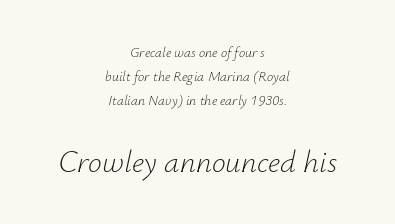
Caption: face not bold, strokes unweighted. Visually, the bottom section dominates because its glyphs are scaled up. Descenders hang freely into open space. Line starts and ends both wander, symmetrically. The rendering keeps characters at their native spacing. Character widths vary here, with narrow letters taking less room than wide ones.
